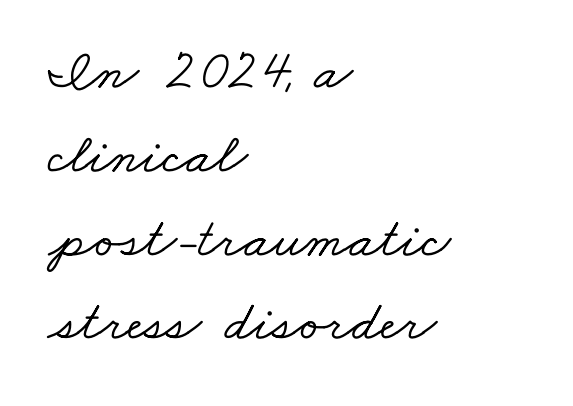
{"serif": "yes", "width": "wide", "stroke_contrast": "low", "x_height": "small", "monospaced": "no", "underline": "no", "align": "left", "line_spacing": "normal", "line_spacing_ratio": 1.47, "letter_spacing": "normal", "letter_spacing_em": 0.0, "glyph_px": 57}
